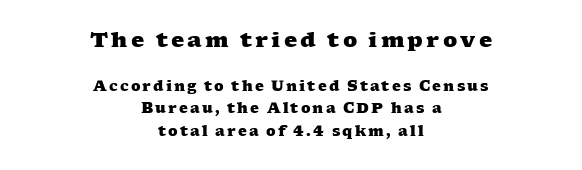
Bare-footed words on every line. Look at the stroke-to-counter ratio: heavy, a bold. If you squint, the top block still reads clearly — it's the larger of the two. Notice how the passage keeps no hard edge, just a central spine.
